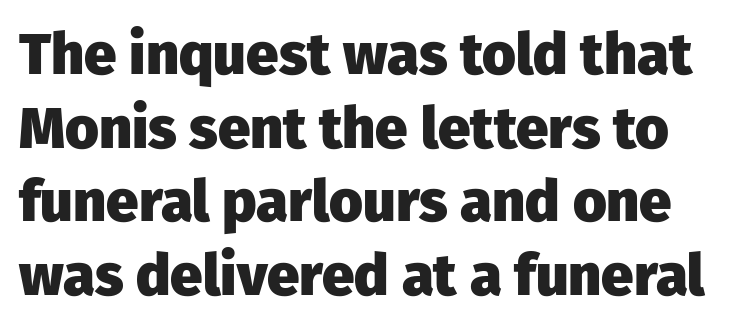
The image shows 58 px heavy sans-serif type, upright; set normal line spacing (1.27x), normal letter spacing, not underlined; low stroke contrast and a medium x-height.
